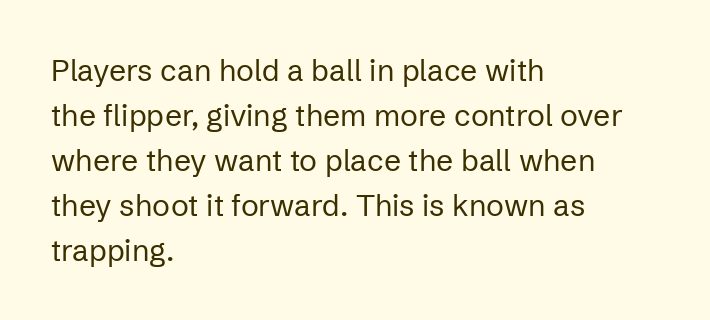
The image shows 30 px regular-weight sans-serif type, upright; set left-aligned, normal line spacing (1.5x), normal letter spacing, not underlined; low stroke contrast and a medium x-height.
